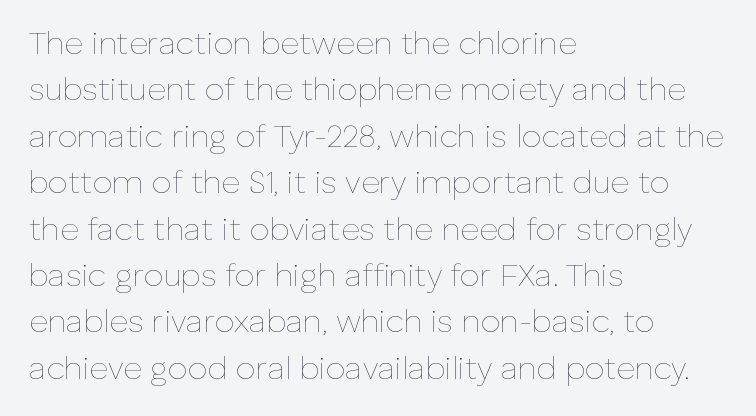
Tall strokes in this sample are plumb rather than angled. In CSS terms this would be text-align: left. Characters follow at the spacing the type designer built in. The strip under each line holds only bare page. Compared with a typical body face, this is equally light or lighter still.
